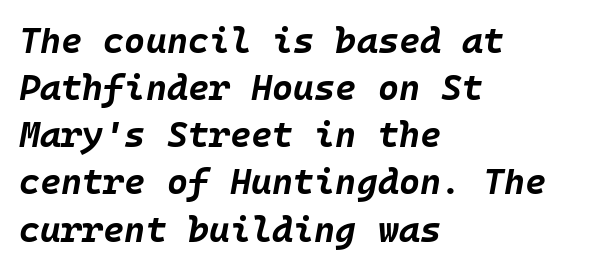
You can tell it's italic because the verticals aren't actually vertical. Nobody drew a line under any word here. Chunky letters — that's bold for sure. Default kerning and tracking; the words read as compact shapes.
